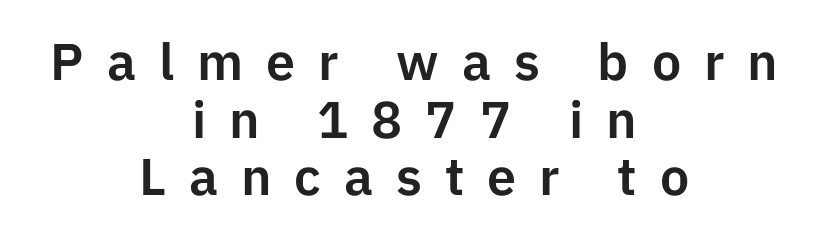
Q: Is the text italic (slanted)? A: No, it is upright.
Q: Is the typeface a serif or a sans-serif typeface? A: Sans-serif.
Q: Is the text underlined? A: No.
Q: How is the paragraph aligned? A: Centered.
Q: Is the spacing between letters normal or unusually wide? A: Unusually wide.
Q: Is the spacing between lines tight, normal or loose? A: Tight.
Q: Width (condensed, normal, or wide)? A: Normal.
Q: Stroke contrast? A: Low.
Q: x-height? A: Medium.
Q: Monospaced? A: No.
